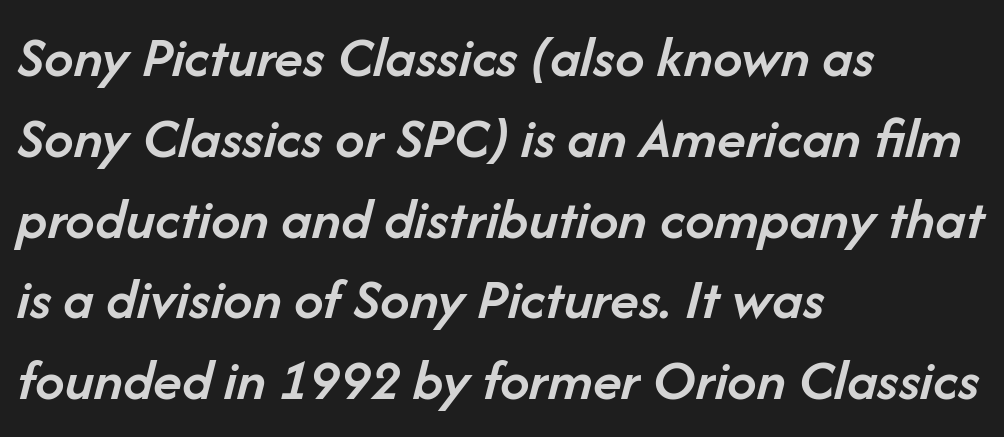
{"italic": "yes", "lean": "right", "slant_degrees": 14, "bold": "semi", "weight": "semibold", "width": "normal", "stroke_contrast": "low", "x_height": "medium", "monospaced": "no", "underline": "no", "align": "left", "line_spacing": "normal", "line_spacing_ratio": 1.37, "letter_spacing": "normal", "letter_spacing_em": 0.0, "glyph_px": 59}
